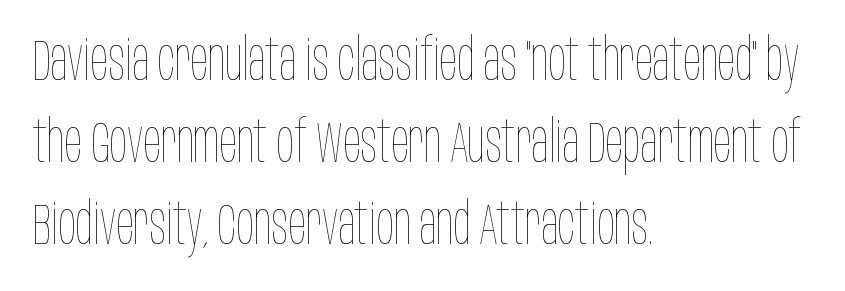
Q: Is the text bold? A: No.
Q: Is the text italic (slanted)? A: No, it is upright.
Q: Is the text underlined? A: No.
Q: How is the paragraph aligned? A: Left-aligned.
Q: Is the spacing between letters normal or unusually wide? A: Normal.
Q: Is the spacing between lines tight, normal or loose? A: Normal.
Q: Width (condensed, normal, or wide)? A: Condensed.
Q: Stroke contrast? A: Low.
Q: x-height? A: Large.
Q: Monospaced? A: No.
